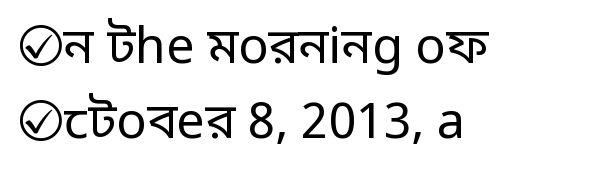
Q: Is the text bold? A: No.
Q: Is the text italic (slanted)? A: No, it is upright.
Q: Is the typeface a serif or a sans-serif typeface? A: Sans-serif.
Q: Is the text underlined? A: No.
Q: How is the paragraph aligned? A: Left-aligned.
Q: Is the spacing between letters normal or unusually wide? A: Normal.
Q: Is the spacing between lines tight, normal or loose? A: Normal.
Q: Width (condensed, normal, or wide)? A: Normal.
Q: Stroke contrast? A: Low.
Q: x-height? A: Medium.
Q: Monospaced? A: No.
